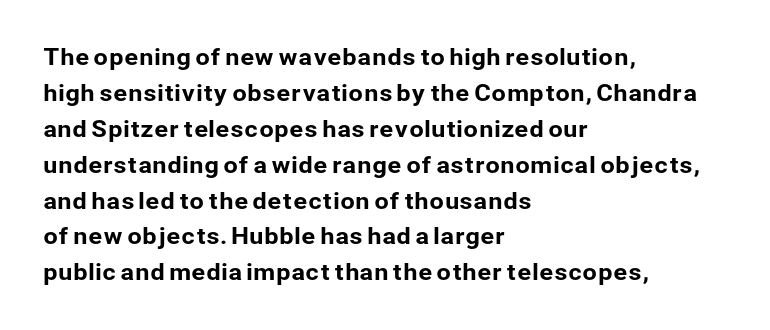
The image shows 23 px text type, upright; set left-aligned, normal line spacing (1.56x), normal letter spacing, not underlined.
